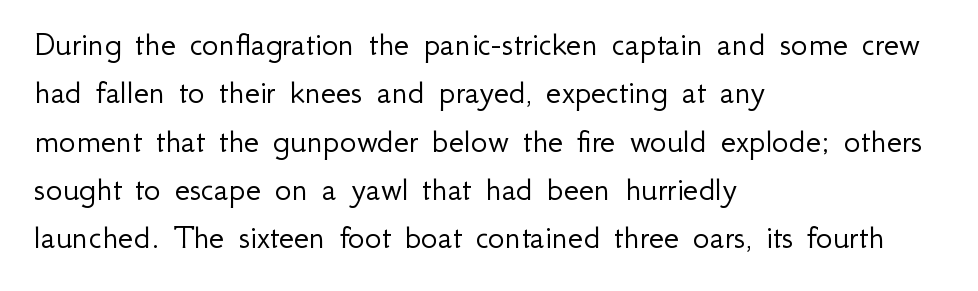
This is the regular roman posture of the typeface. Descender tails drop into unmarked territory. Spacing verdict: proportional, widths tailored to each character. Does the leading feel generous? No, just average. The typesetting does not lean heavy: it is not bold.
